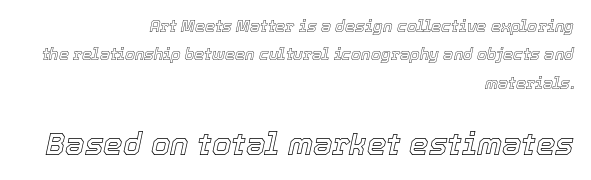
Q: Is the text italic (slanted)? A: Yes, it leans right by about 12 degrees.
Q: Is the text underlined? A: No.
Q: How is the paragraph aligned? A: Right-aligned.
Q: Is the spacing between letters normal or unusually wide? A: Normal.
Q: Which block of text is set in a larger size, the first (top) or the second (bottom)? A: The second (bottom) one.
Q: Width (condensed, normal, or wide)? A: Normal.
Q: x-height? A: Medium.
Q: Monospaced? A: No.
